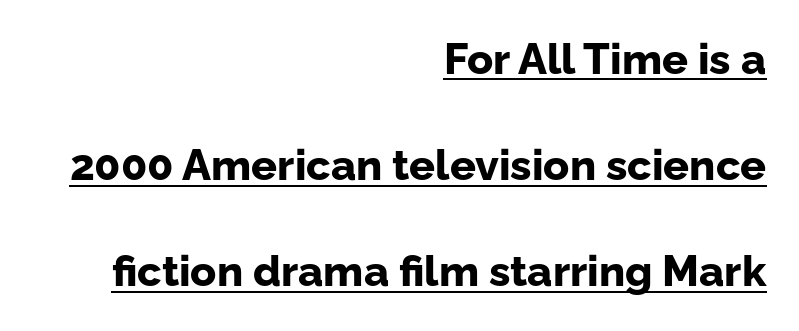
The image shows 43 px bold sans-serif type, upright; set right-aligned, loose line spacing (2.47x), normal letter spacing, underlined; low stroke contrast and a medium x-height.
